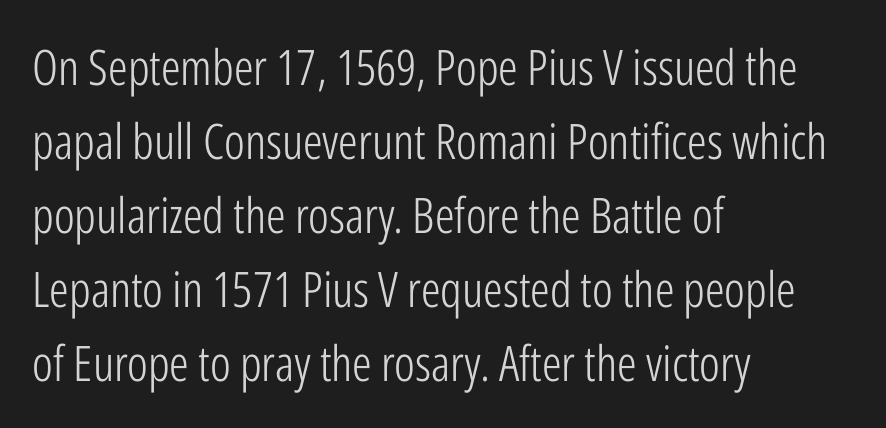
Q: Is the text bold? A: No.
Q: Is the text italic (slanted)? A: No, it is upright.
Q: Is the typeface a serif or a sans-serif typeface? A: Sans-serif.
Q: Is the text underlined? A: No.
Q: How is the paragraph aligned? A: Left-aligned.
Q: Is the spacing between letters normal or unusually wide? A: Normal.
Q: Is the spacing between lines tight, normal or loose? A: Normal.
Q: Width (condensed, normal, or wide)? A: Condensed.
Q: Stroke contrast? A: Low.
Q: x-height? A: Medium.
Q: Monospaced? A: No.
